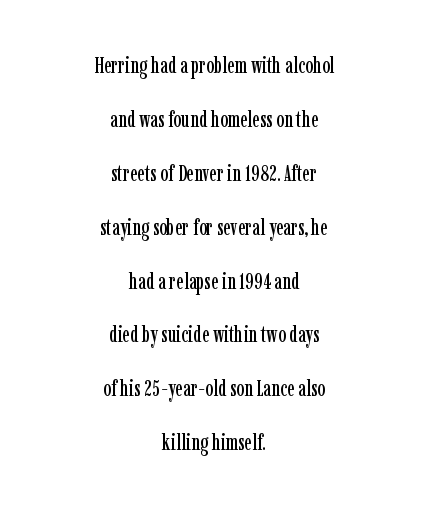
Q: Is the text italic (slanted)? A: No, it is upright.
Q: Is the text underlined? A: No.
Q: How is the paragraph aligned? A: Centered.
Q: Is the spacing between letters normal or unusually wide? A: Normal.
Q: Is the spacing between lines tight, normal or loose? A: Loose.
